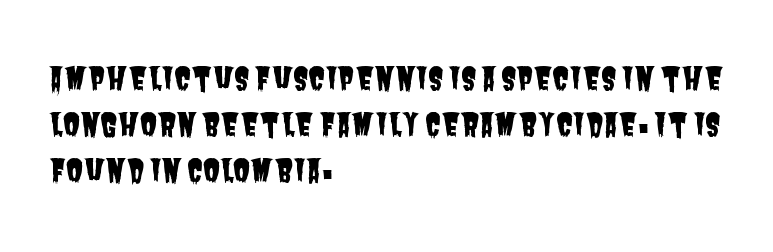
{"serif": "no", "width": "condensed", "stroke_contrast": "low", "x_height": "large", "monospaced": "no", "underline": "no", "align": "left", "line_spacing": "normal", "line_spacing_ratio": 1.49, "letter_spacing": "normal", "letter_spacing_em": 0.0, "glyph_px": 31}
